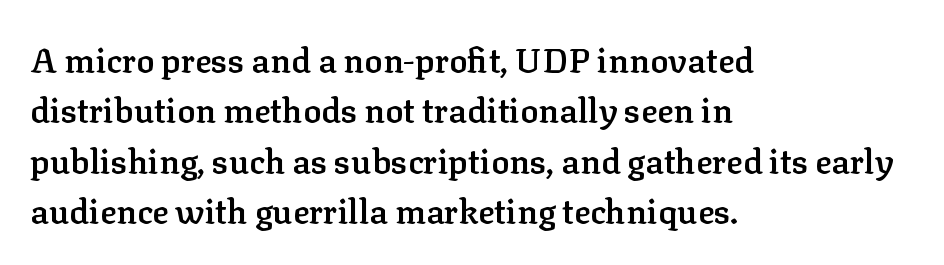
Q: Is the text bold? A: Semi-bold.
Q: Is the text italic (slanted)? A: No, it is upright.
Q: Is the typeface a serif or a sans-serif typeface? A: Serif.
Q: Is the text underlined? A: No.
Q: How is the paragraph aligned? A: Left-aligned.
Q: Is the spacing between letters normal or unusually wide? A: Normal.
Q: Is the spacing between lines tight, normal or loose? A: Normal.
Q: Width (condensed, normal, or wide)? A: Normal.
Q: Stroke contrast? A: Low.
Q: x-height? A: Medium.
Q: Monospaced? A: No.
